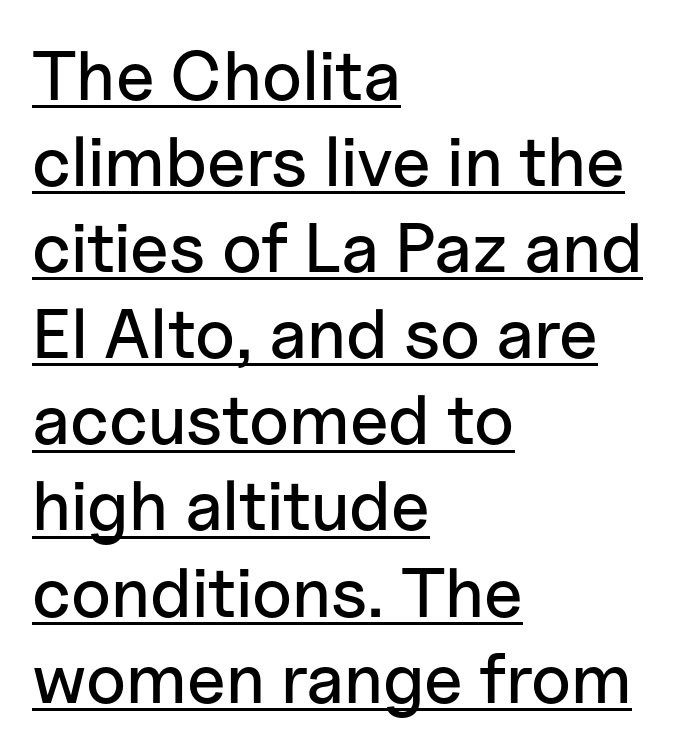
Q: Is the text italic (slanted)? A: No, it is upright.
Q: Is the typeface a serif or a sans-serif typeface? A: Sans-serif.
Q: Is the text underlined? A: Yes.
Q: How is the paragraph aligned? A: Left-aligned.
Q: Is the spacing between letters normal or unusually wide? A: Normal.
Q: Width (condensed, normal, or wide)? A: Normal.
Q: Stroke contrast? A: Low.
Q: x-height? A: Medium.
Q: Monospaced? A: No.
